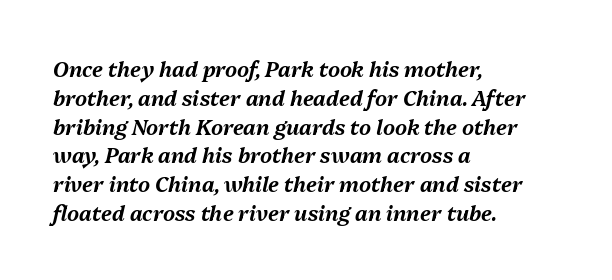
The image shows 21 px text type, italic (leaning right); set left-aligned, normal line spacing (1.37x), normal letter spacing, not underlined.
